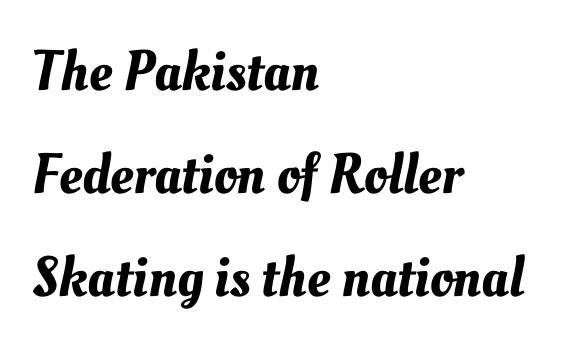
{"width": "normal", "stroke_contrast": "medium", "x_height": "small", "monospaced": "no", "underline": "no", "align": "left", "line_spacing_ratio": 1.81, "letter_spacing": "normal", "letter_spacing_em": 0.0, "glyph_px": 57}
